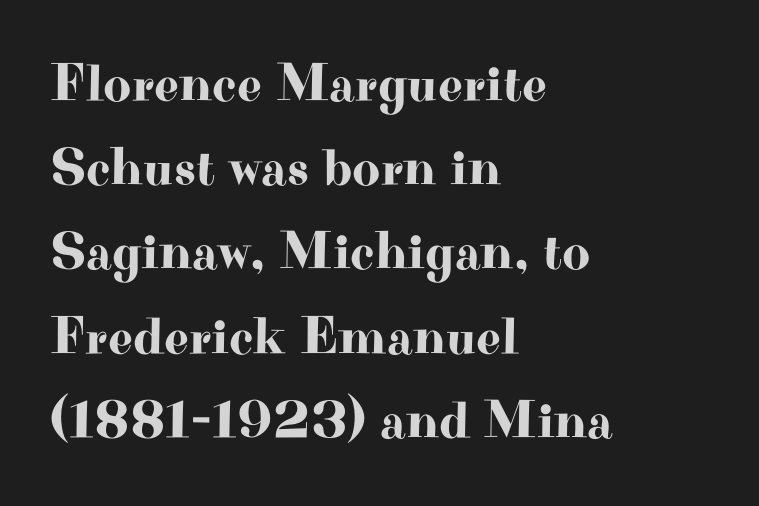
Q: Is the text italic (slanted)? A: No, it is upright.
Q: Is the typeface a serif or a sans-serif typeface? A: Serif.
Q: Is the text underlined? A: No.
Q: How is the paragraph aligned? A: Left-aligned.
Q: Is the spacing between letters normal or unusually wide? A: Normal.
Q: Is the spacing between lines tight, normal or loose? A: Normal.
Q: Width (condensed, normal, or wide)? A: Wide.
Q: Stroke contrast? A: High.
Q: x-height? A: Small.
Q: Monospaced? A: No.
